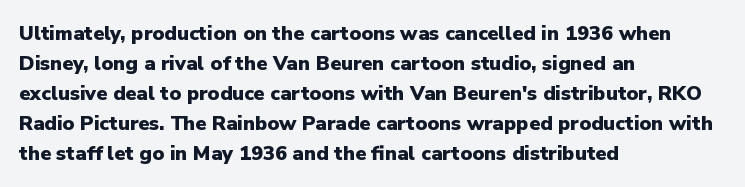
Q: Is the text bold? A: Yes.
Q: Is the text italic (slanted)? A: No, it is upright.
Q: Is the text underlined? A: No.
Q: How is the paragraph aligned? A: Left-aligned.
Q: Is the spacing between letters normal or unusually wide? A: Normal.
Q: Is the spacing between lines tight, normal or loose? A: Normal.
